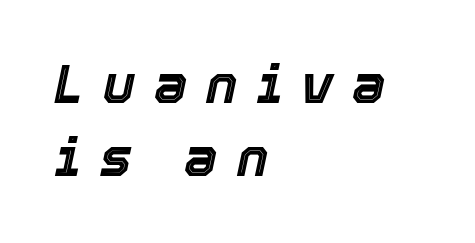
Q: Is the text italic (slanted)? A: Yes, it leans right by about 12 degrees.
Q: Is the text underlined? A: No.
Q: How is the paragraph aligned? A: Left-aligned.
Q: Is the spacing between letters normal or unusually wide? A: Unusually wide.
Q: Is the spacing between lines tight, normal or loose? A: Normal.
Q: Width (condensed, normal, or wide)? A: Normal.
Q: x-height? A: Medium.
Q: Monospaced? A: No.
